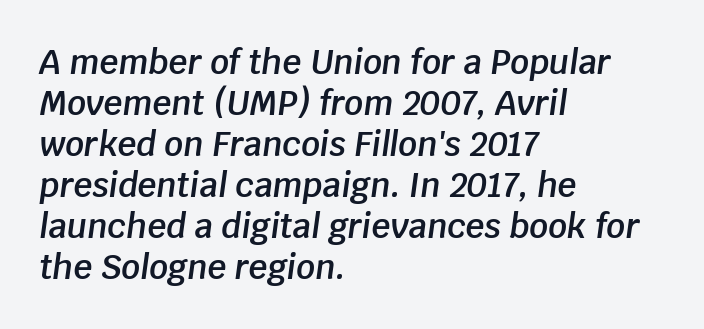
The image shows 33 px semibold type, italic (leaning right); set left-aligned, line spacing 1.24x, normal letter spacing, not underlined; low stroke contrast and a large x-height.
